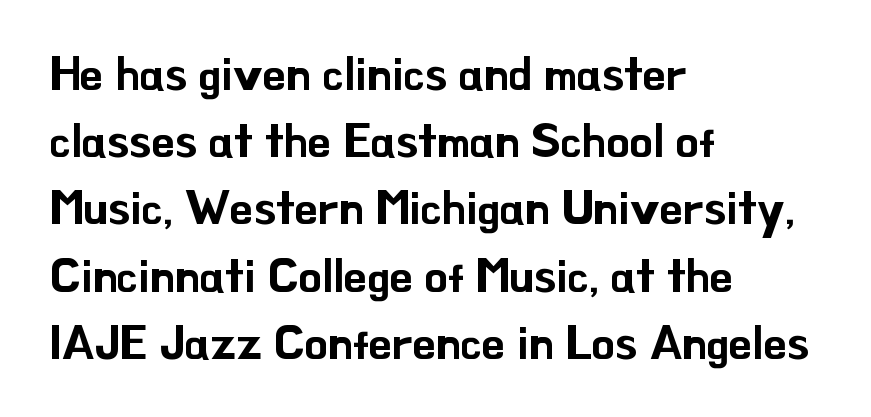
{"serif": "no", "italic": "no", "width": "normal", "stroke_contrast": "low", "x_height": "small", "monospaced": "no", "underline": "no", "align": "left", "line_spacing": "normal", "line_spacing_ratio": 1.43, "letter_spacing": "normal", "letter_spacing_em": 0.0, "glyph_px": 47}
